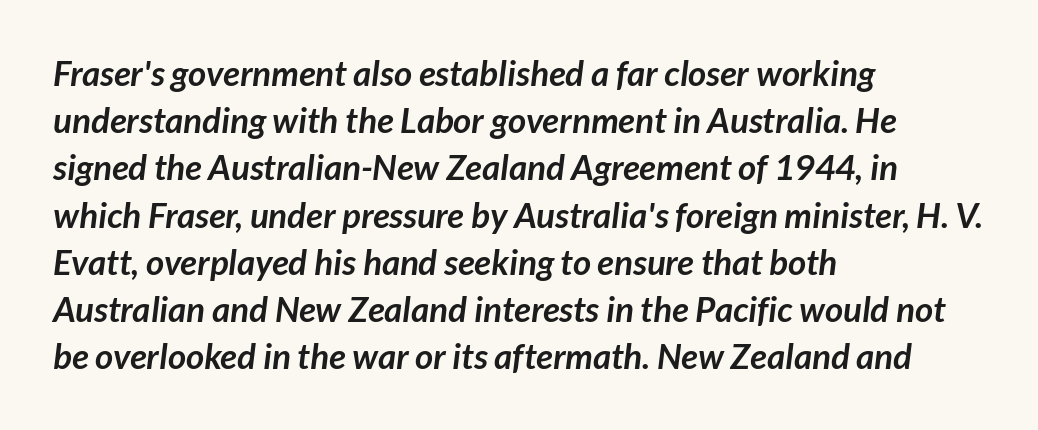
The image shows 35 px semibold sans-serif type; set left-aligned, normal line spacing (1.35x), normal letter spacing, not underlined; low stroke contrast and a medium x-height.
